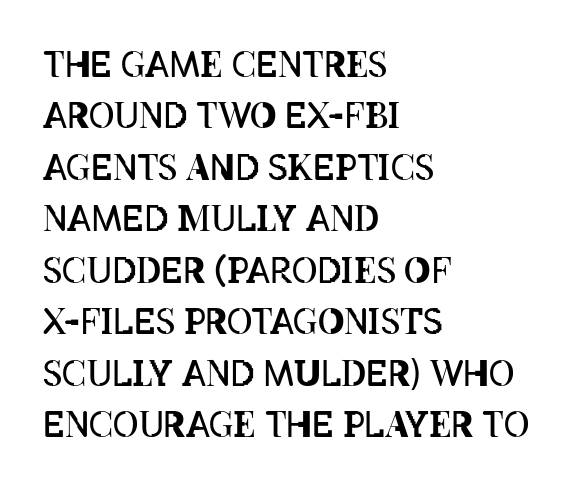
Default kerning and tracking; the words read as compact shapes. Casual observation: everything's shoved over to the left. Think of a printed novel: that variable character pitch is what you see here. Horizontal bands of white between lines are of average thickness. The cut favours lightness, reaching ordinary text weight at its darkest. Designer's note — italics off, roman on.
